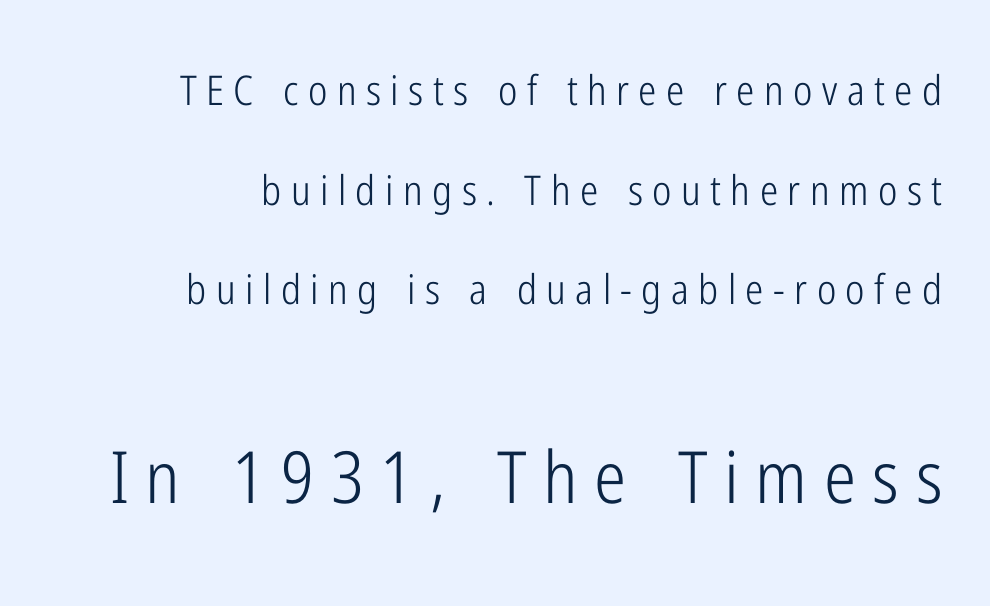
Q: Is the text bold? A: No.
Q: Is the text italic (slanted)? A: No, it is upright.
Q: Is the typeface a serif or a sans-serif typeface? A: Sans-serif.
Q: Is the text underlined? A: No.
Q: How is the paragraph aligned? A: Right-aligned.
Q: Is the spacing between letters normal or unusually wide? A: Unusually wide.
Q: Is the spacing between lines tight, normal or loose? A: Loose.
Q: Which block of text is set in a larger size, the first (top) or the second (bottom)? A: The second (bottom) one.
Q: Width (condensed, normal, or wide)? A: Condensed.
Q: Stroke contrast? A: Low.
Q: x-height? A: Medium.
Q: Monospaced? A: No.
